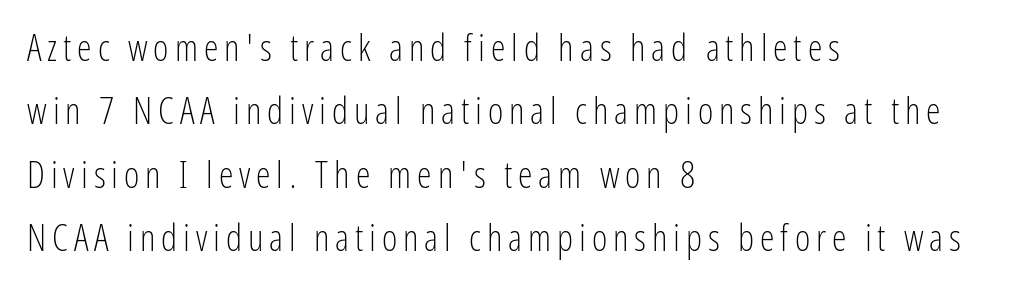
The image shows 37 px light, condensed sans-serif type, upright; set left-aligned, line spacing 1.71x, not underlined; low stroke contrast and a medium x-height.
